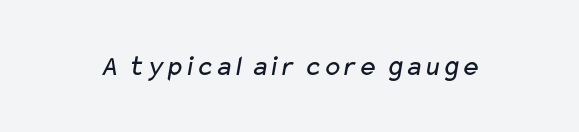
In terms of letterform style, serifs are entirely absent. Stems and bowls with no extra thickness — not bold. Students, note that the glyphs here touch the page at normal intervals. Looks like regular typesetting: each glyph gets only the width it needs. Rule under the text: the space is simply empty.
